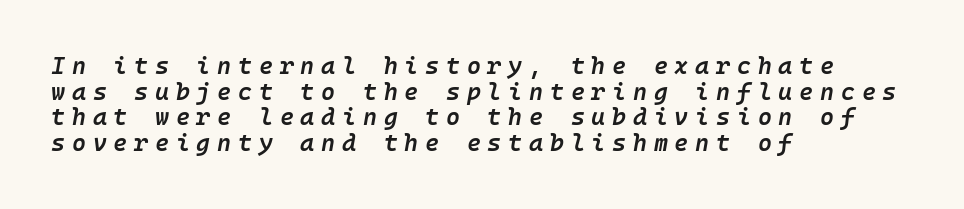
The image shows 24 px text type, italic (leaning right); set left-aligned, tight line spacing (1.07x), unusually wide letter spacing (+0.28 em), not underlined.
